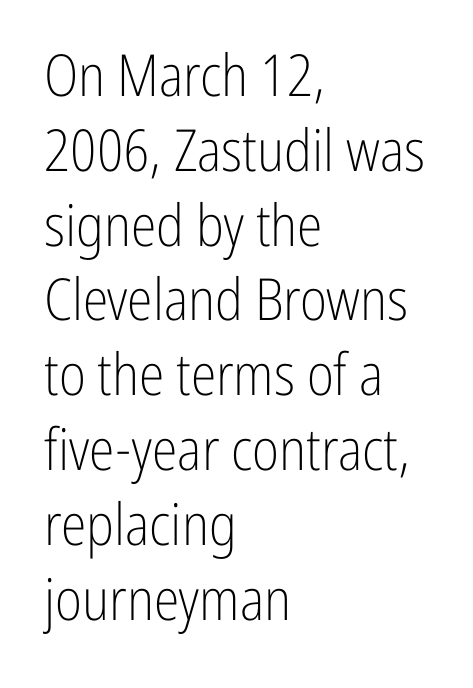
Weight: in the light-to-regular range. Compared with a centered layout, this one pins lines to the left instead. Does the leading feel generous? No, just average. The font's upright variant was chosen for this text. You could not count columns in this text — the font is proportionally spaced.
